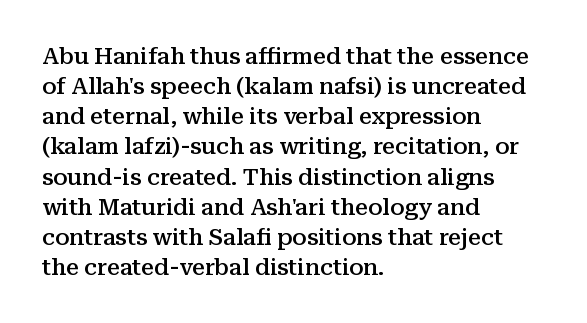
How are the letters spaced? Ordinarily, with no added tracking. Ordinary non-slanted type is in use. Notice the strokes are somewhat thickened but not fully heavy: this is a semibold. Descenders are the only things crossing below the line.
